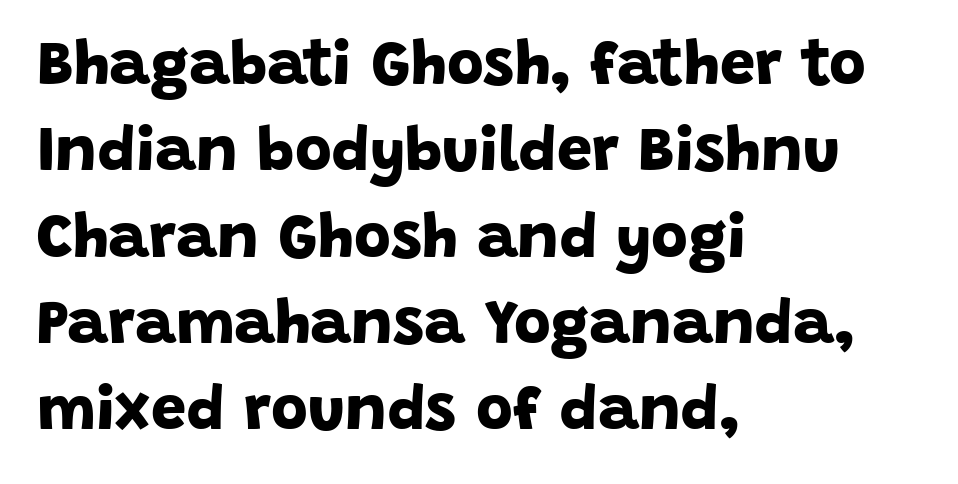
The image shows 63 px bold sans-serif type; set left-aligned, normal line spacing (1.37x), normal letter spacing, not underlined; low stroke contrast and a large x-height.
